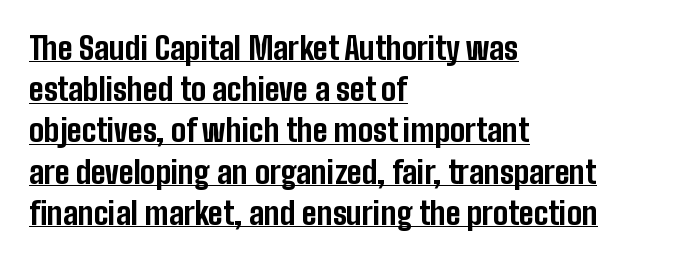
{"serif": "no", "italic": "no", "bold": "yes", "weight": "bold", "width": "condensed", "stroke_contrast": "low", "x_height": "medium", "monospaced": "no", "underline": "yes", "align": "left", "line_spacing": "normal", "line_spacing_ratio": 1.33, "letter_spacing": "normal", "letter_spacing_em": 0.0, "glyph_px": 31}
